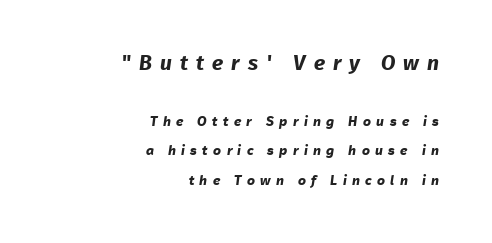
The image shows 21 px bold type; set right-aligned, loose line spacing (2.13x), unusually wide letter spacing (+0.38 em), not underlined; the first (top) block is 1.5x larger.
